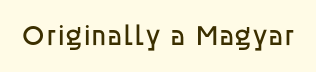
The lettering holds an erect, upright posture throughout. The characters are drawn with everyday or finer stroke widths. To sum up the face: it is a sans, with no serifs. These lines are rendered in a variable-pitch font.
